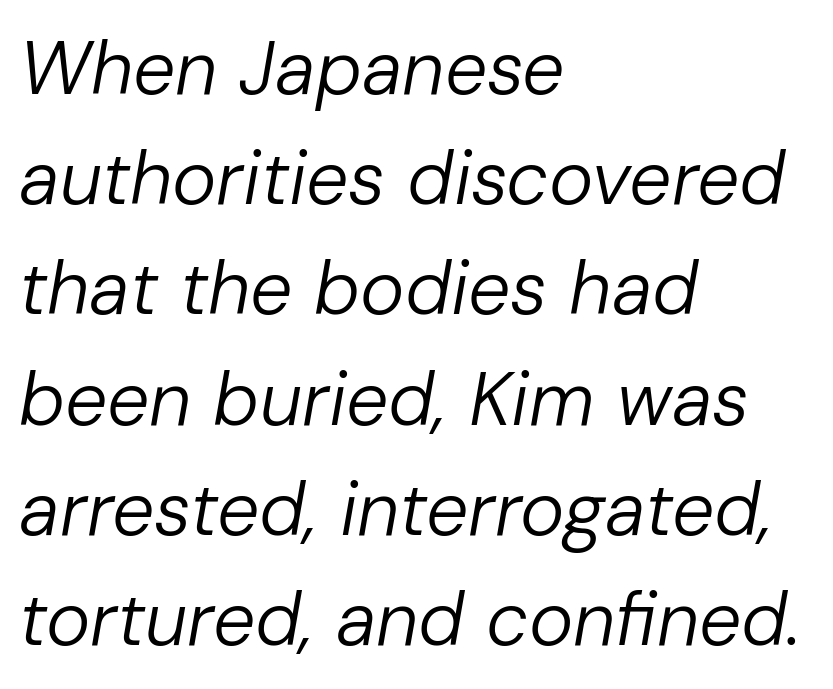
Q: Is the text bold? A: No.
Q: Is the text italic (slanted)? A: Yes, it leans right by about 10 degrees.
Q: Is the text underlined? A: No.
Q: How is the paragraph aligned? A: Left-aligned.
Q: Is the spacing between letters normal or unusually wide? A: Normal.
Q: Is the spacing between lines tight, normal or loose? A: Normal.
Q: Width (condensed, normal, or wide)? A: Normal.
Q: Stroke contrast? A: Low.
Q: x-height? A: Medium.
Q: Monospaced? A: No.
